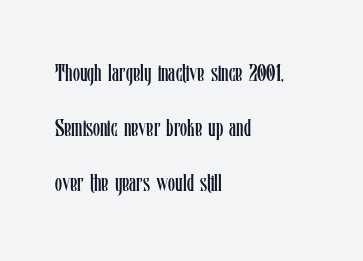
Caption: multi-line text, flush left, ragged right. The space directly below the letters is spotless. The space between consecutive lines is lavish. Letters have the restrained weight of plain body copy at most.
